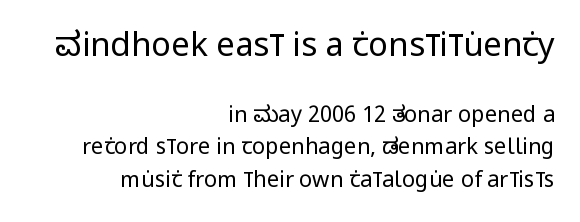
The designer went with a sans here, leaving each stem footless. The composition opens big and finishes small. Varying glyph widths throughout — classic text-font behaviour. The paragraph has a hard right edge and a soft left edge. The type is set solid horizontally, with unmodified tracking. Is this a heavy cut? Hardly; it is regular or lighter.
